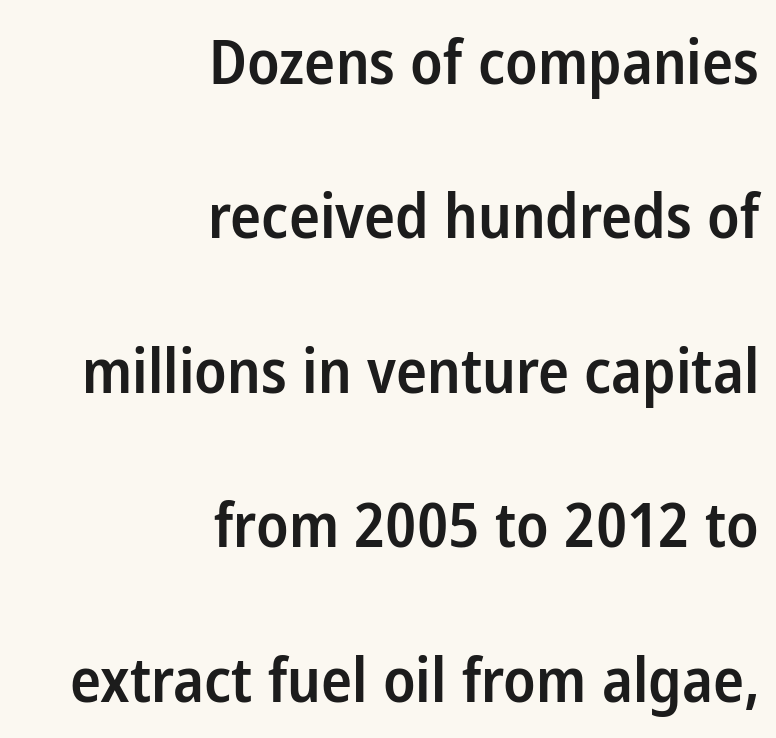
The image shows 62 px semibold, condensed sans-serif type, upright; set right-aligned, loose line spacing (2.49x), normal letter spacing, not underlined; low stroke contrast and a medium x-height.
